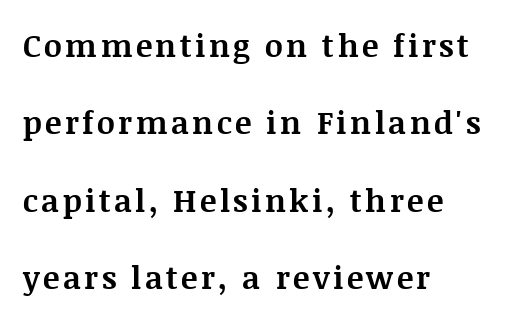
Has an underline been added? It has not. These words are printed bold, with thick strokes throughout. Font category for this specimen: serif. A typesetter would call this leading open, well beyond the default.
